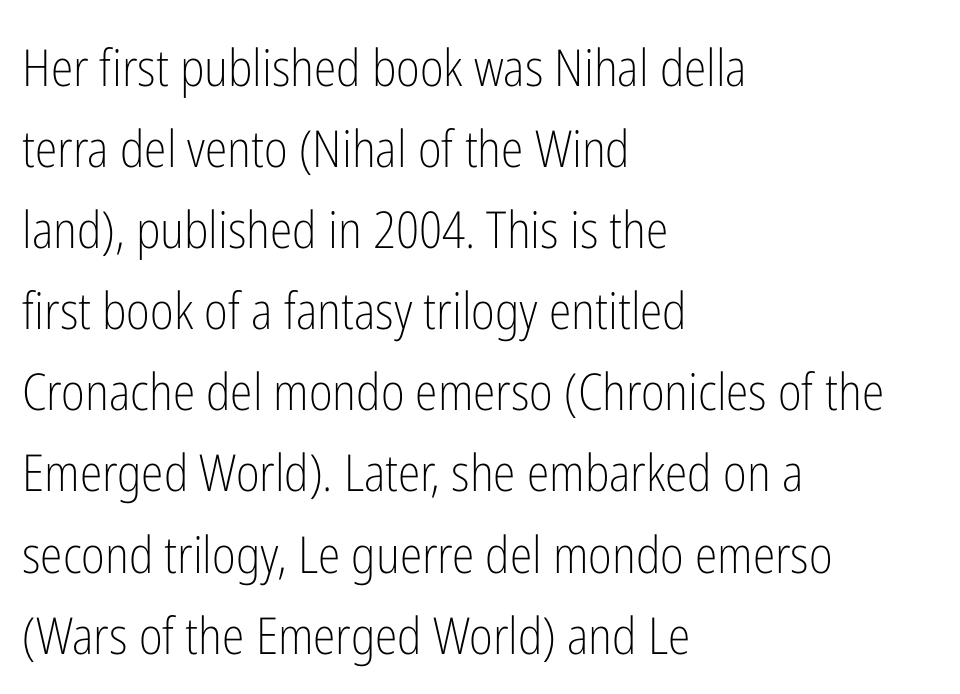
Observe the ordinary spacing: letters are neighbours, not strangers. The rendering uses natural spacing where letterforms have individual widths. Posture: straight, roman, zero tilt. The designer went with a sans here, leaving each stem footless. Layout note: lines flush left. Quick note: interline space is typical.
